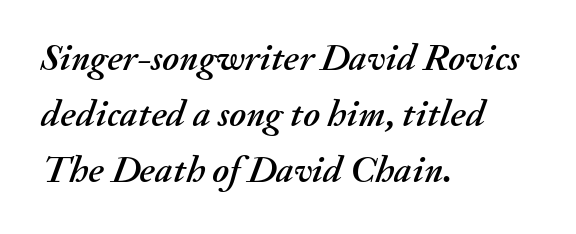
Q: Is the text italic (slanted)? A: Yes, it leans right by about 20 degrees.
Q: Is the text underlined? A: No.
Q: How is the paragraph aligned? A: Left-aligned.
Q: Is the spacing between letters normal or unusually wide? A: Normal.
Q: Is the spacing between lines tight, normal or loose? A: Normal.
Q: Width (condensed, normal, or wide)? A: Normal.
Q: Stroke contrast? A: Medium.
Q: x-height? A: Small.
Q: Monospaced? A: No.
